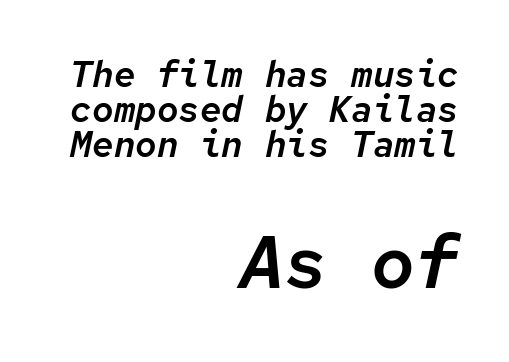
Here the glyphs are tracked normally, forming tight word shapes. This sample has the even, mechanical cadence of fixed-width lettering. This layout puts the modest block above and the oversized block below. Notice how the passage keeps a crisp vertical edge on the right only. In terms of leading, this rendering errs on the cramped side. The text carries the slant typical of an italic or oblique font.
